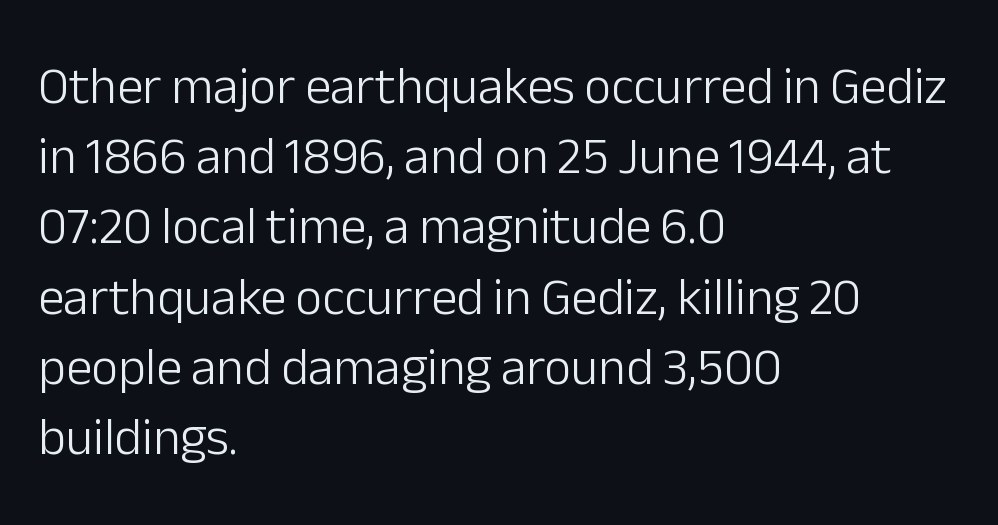
Q: Is the text bold? A: No.
Q: Is the text italic (slanted)? A: No, it is upright.
Q: Is the typeface a serif or a sans-serif typeface? A: Sans-serif.
Q: Is the text underlined? A: No.
Q: How is the paragraph aligned? A: Left-aligned.
Q: Is the spacing between letters normal or unusually wide? A: Normal.
Q: Is the spacing between lines tight, normal or loose? A: Normal.
Q: Width (condensed, normal, or wide)? A: Normal.
Q: Stroke contrast? A: Low.
Q: x-height? A: Medium.
Q: Monospaced? A: No.
